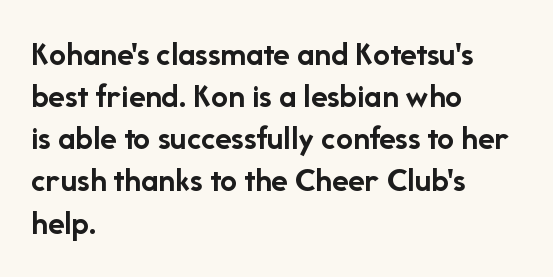
Do the letters lean? They stand straight. Caption: bold face, heavy strokes. These lines stack with their left ends in a neat column. Just letters on the line, the space beneath them empty.
